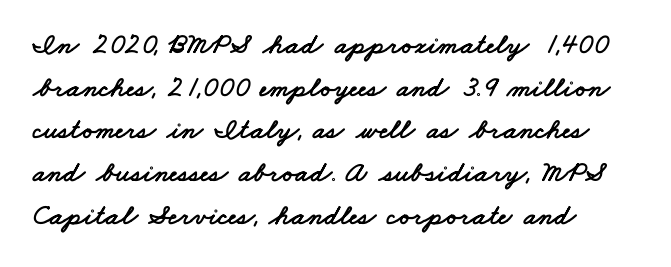
{"serif": "no", "width": "wide", "stroke_contrast": "low", "x_height": "small", "monospaced": "no", "underline": "no", "align": "left", "line_spacing": "normal", "line_spacing_ratio": 1.47, "letter_spacing": "normal", "letter_spacing_em": 0.0, "glyph_px": 29}
